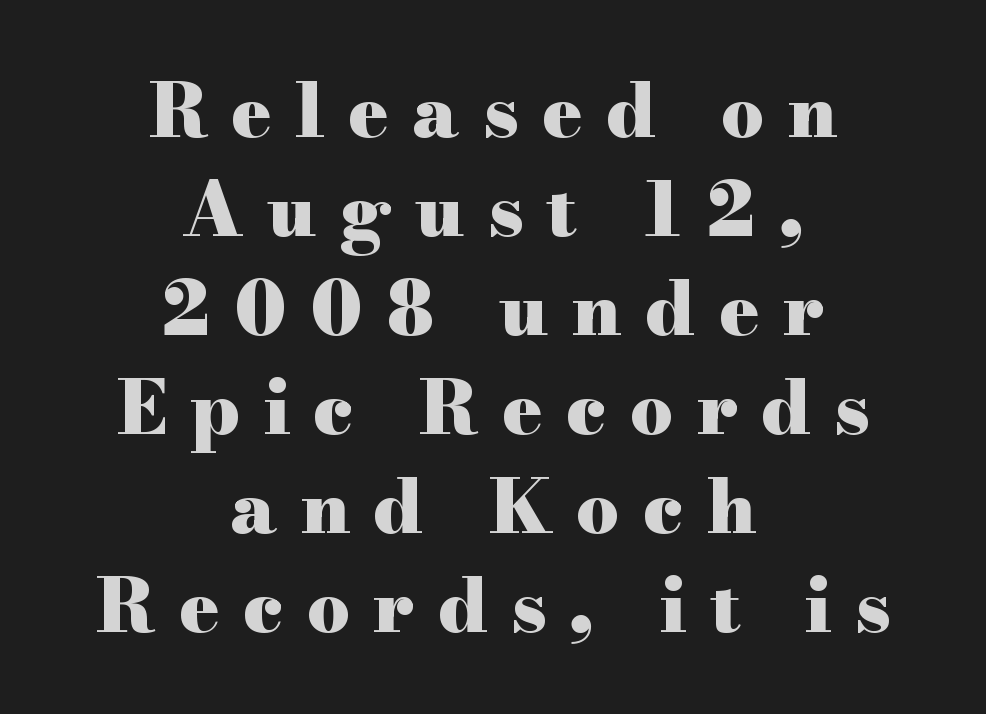
Q: Is the text bold? A: Yes.
Q: Is the text italic (slanted)? A: No, it is upright.
Q: Is the typeface a serif or a sans-serif typeface? A: Serif.
Q: Is the text underlined? A: No.
Q: How is the paragraph aligned? A: Centered.
Q: Is the spacing between letters normal or unusually wide? A: Unusually wide.
Q: Is the spacing between lines tight, normal or loose? A: Normal.
Q: Width (condensed, normal, or wide)? A: Wide.
Q: Stroke contrast? A: High.
Q: x-height? A: Small.
Q: Monospaced? A: No.
